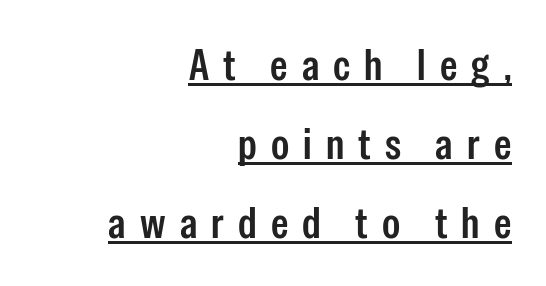
Characters follow at a spacing far wider than the type designer built in. The sample's only ornament is a line tracing under the words. The passage shown is typeset with a sans-serif family. The typesetter chose a ragged-left arrangement here. When letters stand straight like this, we call the style roman or upright.
